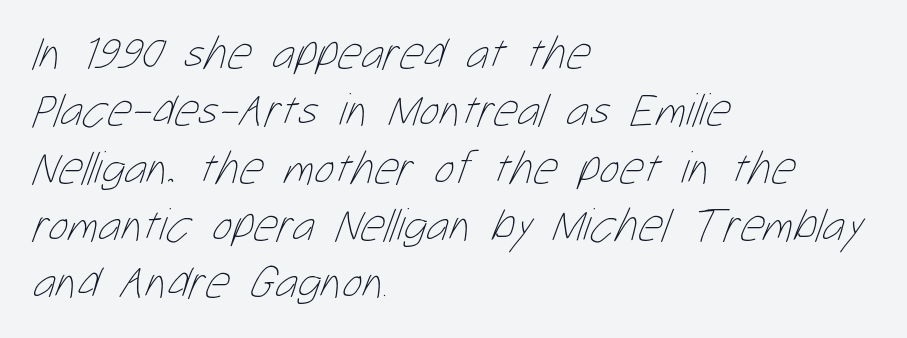
Q: Is the text bold? A: No.
Q: Is the text underlined? A: No.
Q: How is the paragraph aligned? A: Left-aligned.
Q: Is the spacing between letters normal or unusually wide? A: Normal.
Q: Width (condensed, normal, or wide)? A: Condensed.
Q: Stroke contrast? A: Low.
Q: x-height? A: Medium.
Q: Monospaced? A: No.
